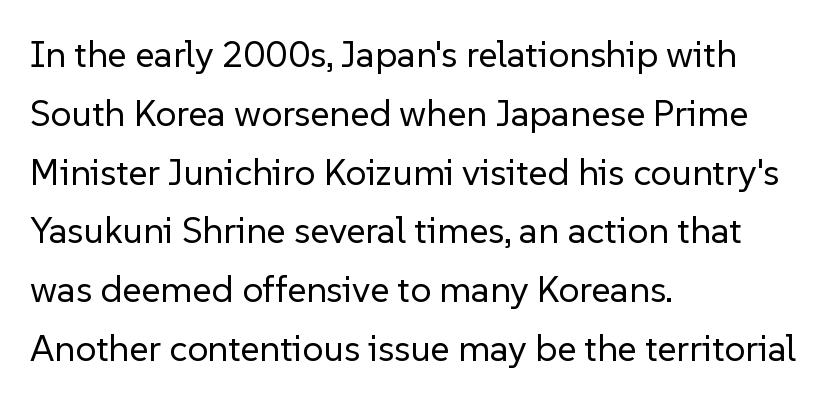
No chunkiness to these letters — they're not bold. Does the type have serifs? No, each stem ends abruptly. How would I describe the line gaps? Plain and ordinary. Teacher's note: observe the even left margin — that is flush-left alignment. The gap between lines stays unmarked.
